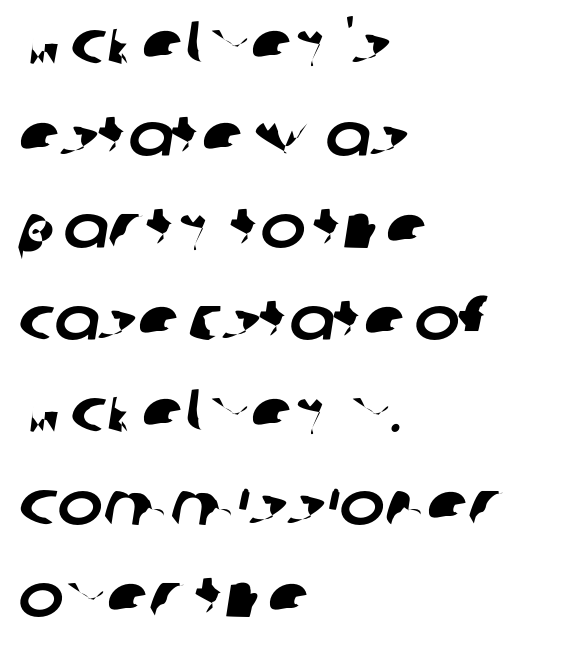
The image shows 61 px sans-serif type; set left-aligned, normal line spacing (1.51x), normal letter spacing, not underlined; low stroke contrast and a large x-height.
